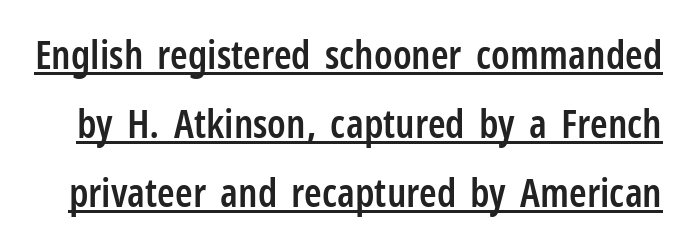
The image shows 40 px semibold, condensed sans-serif type, upright; set line spacing 1.72x, normal letter spacing, underlined; low stroke contrast and a medium x-height.
